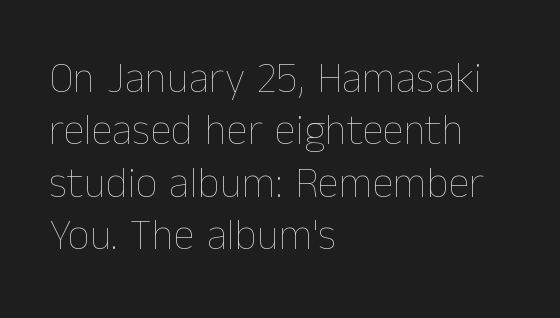
{"italic": "no", "bold": "no", "weight": "thin", "width": "normal", "stroke_contrast": "low", "x_height": "medium", "monospaced": "no", "underline": "no", "align": "left", "line_spacing_ratio": 1.22, "letter_spacing": "normal", "letter_spacing_em": 0.0, "glyph_px": 43}
